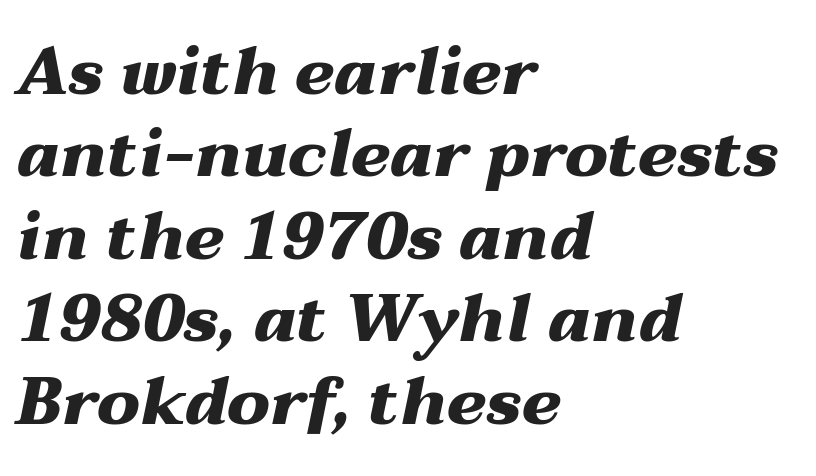
Looking at the ascenders, they clearly lean. Notice how the passage keeps a crisp vertical edge on the left only. Notice how thick the strokes are: this is what a full bold looks like. This sample keeps an unexceptional amount of space between lines. Rule under the text: the space is simply empty. A typesetter would call this zero additional tracking.
